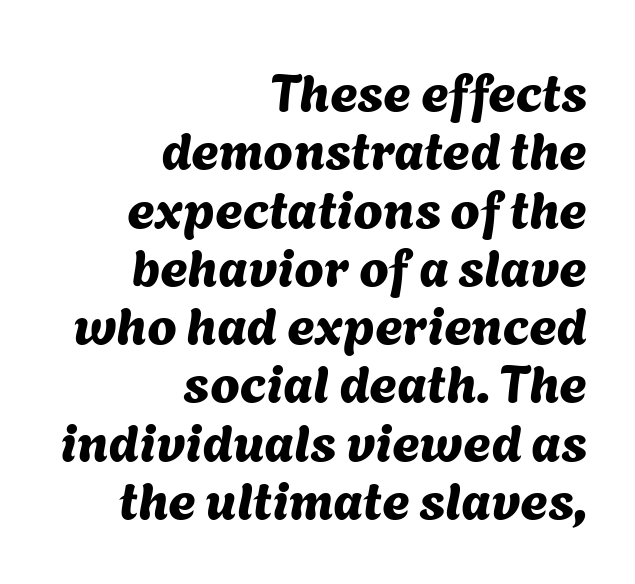
{"serif": "no", "width": "normal", "stroke_contrast": "medium", "x_height": "medium", "monospaced": "no", "underline": "no", "align": "right", "line_spacing": "tight", "line_spacing_ratio": 1.1, "letter_spacing": "normal", "letter_spacing_em": 0.0, "glyph_px": 53}
